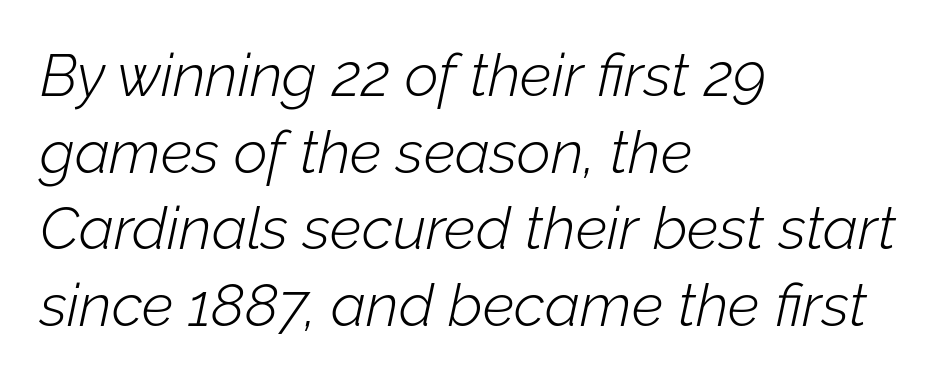
The letterforms sit shoulder to shoulder at normal distance. Do the characters align in a grid? No, the font is proportional. Leading: standard. The passage shown is not underscored anywhere. Stems and bowls with no extra thickness — not bold. Slant detected: the letters are inclined.
